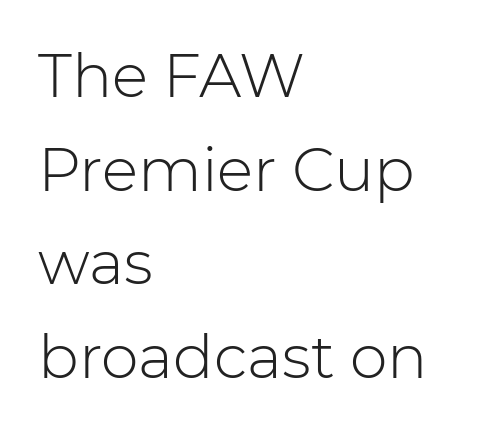
Descender tails drop into unmarked territory. Glyph-to-glyph distance matches everyday printed text. It's the straight-up-and-down kind of type. Line starts are locked; line ends wander. Line spacing here is normal. The type family on display is of the sans-serif kind.
